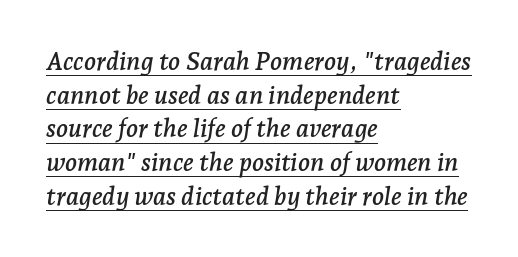
This is underlined copy, the kind a proofreader might mark for attention. Is the letter spacing exaggerated? No — it looks like the ordinary default. Style check: oblique. The block of text has a typical density, with ordinary space between rows. Horizontal alignment here is leftward, the default for most running prose.
